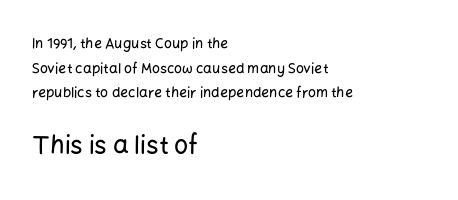
{"italic": "no", "underline": "no", "align": "left", "line_spacing_ratio": 1.76, "letter_spacing": "normal", "letter_spacing_em": 0.0, "larger_block": "second", "size_ratio": 1.79, "glyph_px": 25}
